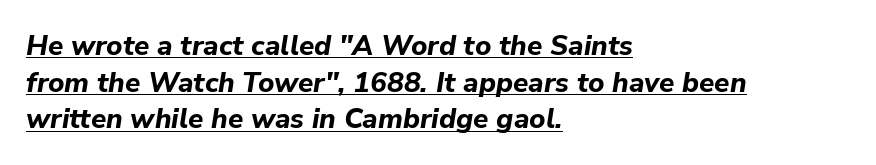
The image shows 28 px bold type, italic (leaning right); set left-aligned, normal line spacing (1.31x), normal letter spacing, underlined; low stroke contrast and a medium x-height.
